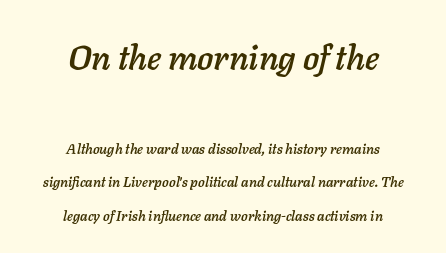
Rows of type keep a wide berth in the vertical direction. Type size steps down from the first block to the second. Has an underline been added? It has not. The face used here is proportionally spaced, like ordinary book or web type.
